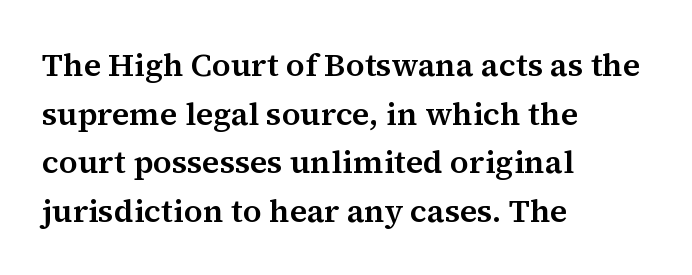
Q: Is the text italic (slanted)? A: No, it is upright.
Q: Is the typeface a serif or a sans-serif typeface? A: Serif.
Q: Is the text underlined? A: No.
Q: How is the paragraph aligned? A: Left-aligned.
Q: Is the spacing between letters normal or unusually wide? A: Normal.
Q: Is the spacing between lines tight, normal or loose? A: Normal.
Q: Width (condensed, normal, or wide)? A: Normal.
Q: Stroke contrast? A: Medium.
Q: x-height? A: Medium.
Q: Monospaced? A: No.
